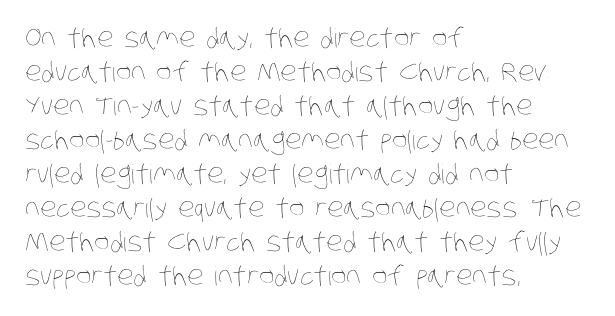
Regarding leading, the lines here are spaced in the standard way. These glyphs show unthickened strokes, regular width or finer. Quick note: underline off. Tracking here is standard; glyphs follow each other at the usual distance.
